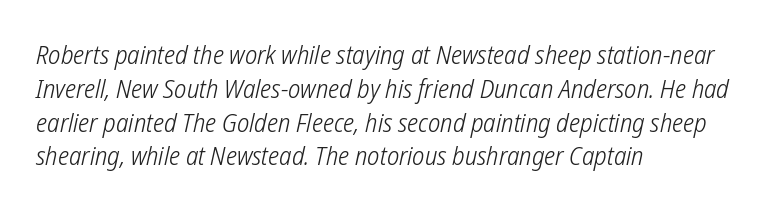
The image shows 26 px text type; set left-aligned, normal line spacing (1.3x), normal letter spacing, not underlined.
